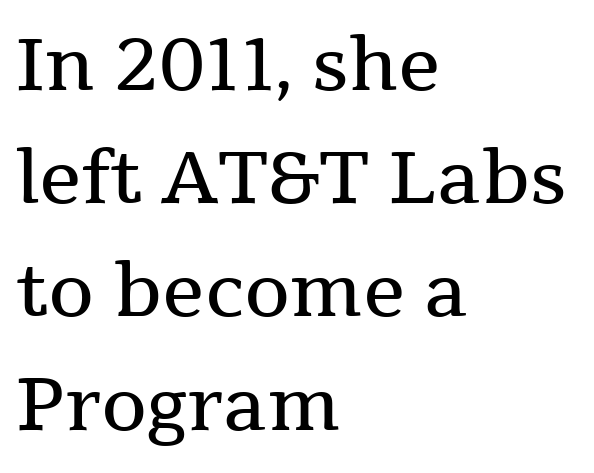
Q: Is the text bold? A: No.
Q: Is the text italic (slanted)? A: No, it is upright.
Q: Is the typeface a serif or a sans-serif typeface? A: Serif.
Q: Is the text underlined? A: No.
Q: How is the paragraph aligned? A: Left-aligned.
Q: Is the spacing between letters normal or unusually wide? A: Normal.
Q: Is the spacing between lines tight, normal or loose? A: Normal.
Q: Width (condensed, normal, or wide)? A: Normal.
Q: Stroke contrast? A: Medium.
Q: x-height? A: Medium.
Q: Monospaced? A: No.
